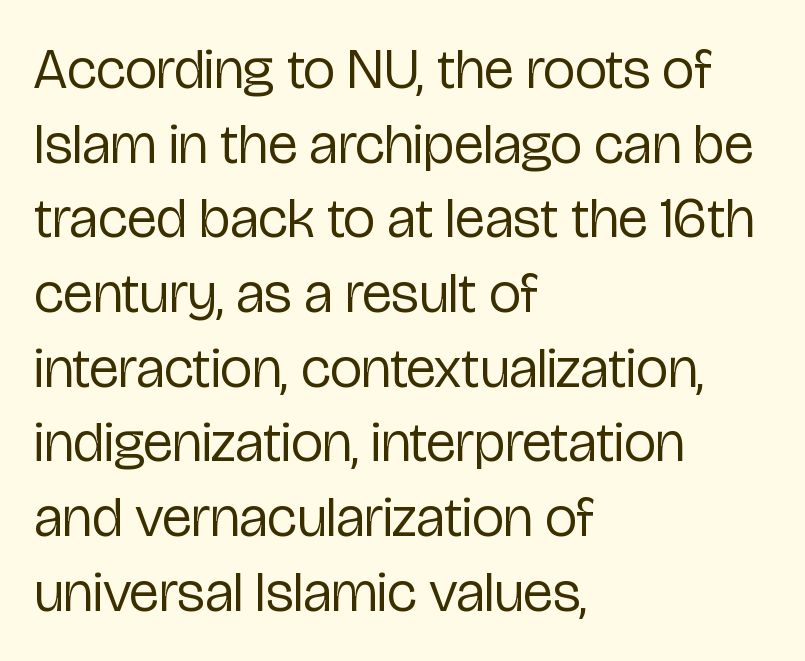
Q: Is the text bold? A: No.
Q: Is the text italic (slanted)? A: No, it is upright.
Q: Is the typeface a serif or a sans-serif typeface? A: Sans-serif.
Q: Is the text underlined? A: No.
Q: How is the paragraph aligned? A: Left-aligned.
Q: Is the spacing between letters normal or unusually wide? A: Normal.
Q: Is the spacing between lines tight, normal or loose? A: Normal.
Q: Width (condensed, normal, or wide)? A: Condensed.
Q: Stroke contrast? A: Low.
Q: x-height? A: Medium.
Q: Monospaced? A: No.
